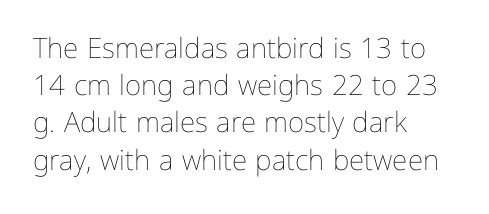
Q: Is the text bold? A: No.
Q: Is the text italic (slanted)? A: No, it is upright.
Q: Is the text underlined? A: No.
Q: How is the paragraph aligned? A: Left-aligned.
Q: Is the spacing between letters normal or unusually wide? A: Normal.
Q: Is the spacing between lines tight, normal or loose? A: Normal.
Q: Width (condensed, normal, or wide)? A: Normal.
Q: Stroke contrast? A: Low.
Q: x-height? A: Medium.
Q: Monospaced? A: No.
